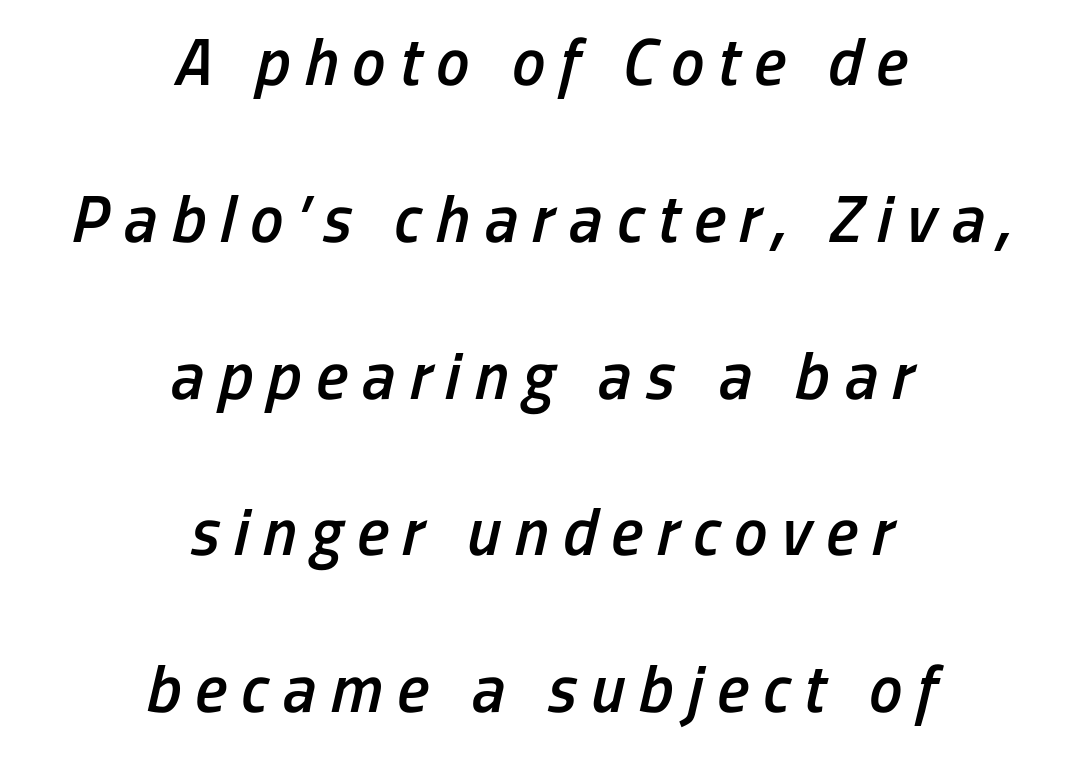
{"italic": "yes", "lean": "right", "slant_degrees": 13, "bold": "semi", "weight": "semibold", "width": "condensed", "stroke_contrast": "low", "x_height": "medium", "monospaced": "no", "underline": "no", "align": "center", "line_spacing": "loose", "line_spacing_ratio": 2.34, "letter_spacing": "wide", "letter_spacing_em": 0.21, "glyph_px": 67}
